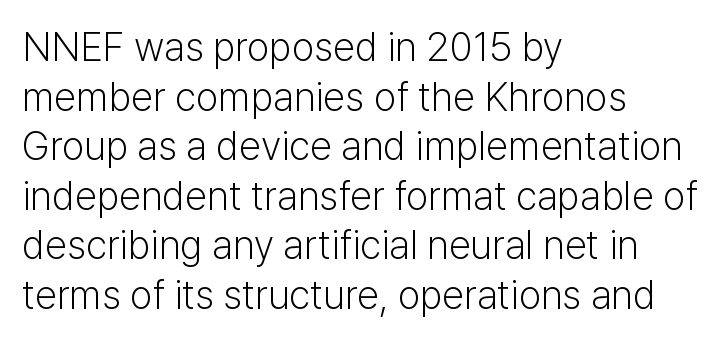
Q: Is the text bold? A: No.
Q: Is the text italic (slanted)? A: No, it is upright.
Q: Is the typeface a serif or a sans-serif typeface? A: Sans-serif.
Q: Is the text underlined? A: No.
Q: How is the paragraph aligned? A: Left-aligned.
Q: Is the spacing between letters normal or unusually wide? A: Normal.
Q: Width (condensed, normal, or wide)? A: Normal.
Q: Stroke contrast? A: Low.
Q: x-height? A: Medium.
Q: Monospaced? A: No.
